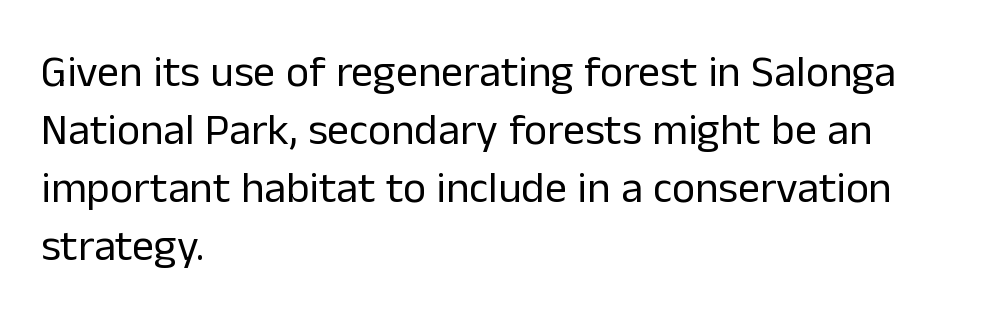
Q: Is the text bold? A: No.
Q: Is the text italic (slanted)? A: No, it is upright.
Q: Is the typeface a serif or a sans-serif typeface? A: Sans-serif.
Q: Is the text underlined? A: No.
Q: How is the paragraph aligned? A: Left-aligned.
Q: Is the spacing between letters normal or unusually wide? A: Normal.
Q: Is the spacing between lines tight, normal or loose? A: Normal.
Q: Width (condensed, normal, or wide)? A: Normal.
Q: Stroke contrast? A: Low.
Q: x-height? A: Medium.
Q: Monospaced? A: No.
